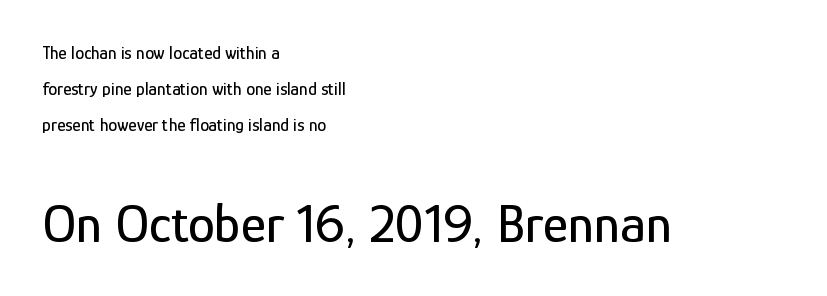
Q: Is the text italic (slanted)? A: No, it is upright.
Q: Is the typeface a serif or a sans-serif typeface? A: Sans-serif.
Q: Is the text underlined? A: No.
Q: How is the paragraph aligned? A: Left-aligned.
Q: Is the spacing between letters normal or unusually wide? A: Normal.
Q: Is the spacing between lines tight, normal or loose? A: Loose.
Q: Which block of text is set in a larger size, the first (top) or the second (bottom)? A: The second (bottom) one.
Q: Width (condensed, normal, or wide)? A: Condensed.
Q: Stroke contrast? A: Low.
Q: x-height? A: Medium.
Q: Monospaced? A: No.
